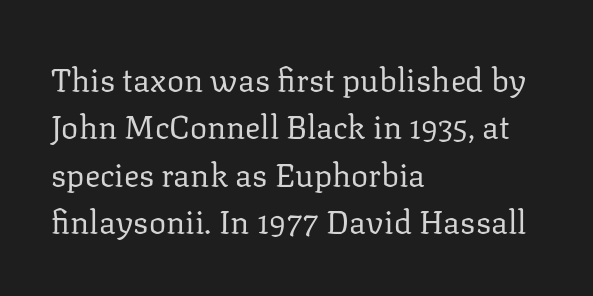
Q: Is the text bold? A: No.
Q: Is the text italic (slanted)? A: No, it is upright.
Q: Is the typeface a serif or a sans-serif typeface? A: Serif.
Q: Is the text underlined? A: No.
Q: How is the paragraph aligned? A: Left-aligned.
Q: Is the spacing between letters normal or unusually wide? A: Normal.
Q: Is the spacing between lines tight, normal or loose? A: Normal.
Q: Width (condensed, normal, or wide)? A: Normal.
Q: Stroke contrast? A: Low.
Q: x-height? A: Medium.
Q: Monospaced? A: No.
